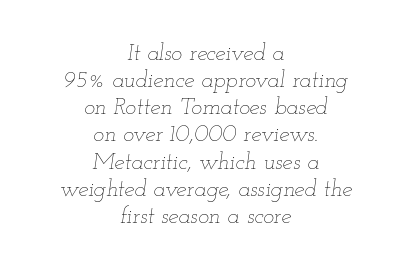
Each row of text sits above clean, open space. The strokes are not fattened; the text isn't bold. Would a proofreader flag this as italicized? Yes. The text block is weighted toward neither margin, spreading evenly from the middle.
